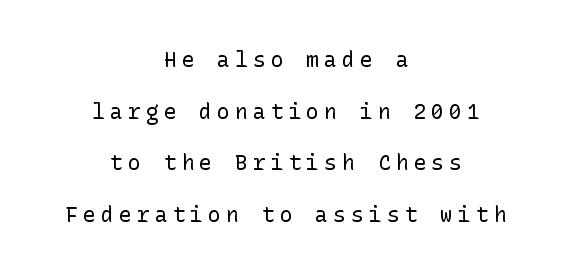
Q: Is the text bold? A: No.
Q: Is the text italic (slanted)? A: No, it is upright.
Q: Is the text underlined? A: No.
Q: How is the paragraph aligned? A: Centered.
Q: Is the spacing between letters normal or unusually wide? A: Unusually wide.
Q: Is the spacing between lines tight, normal or loose? A: Loose.
